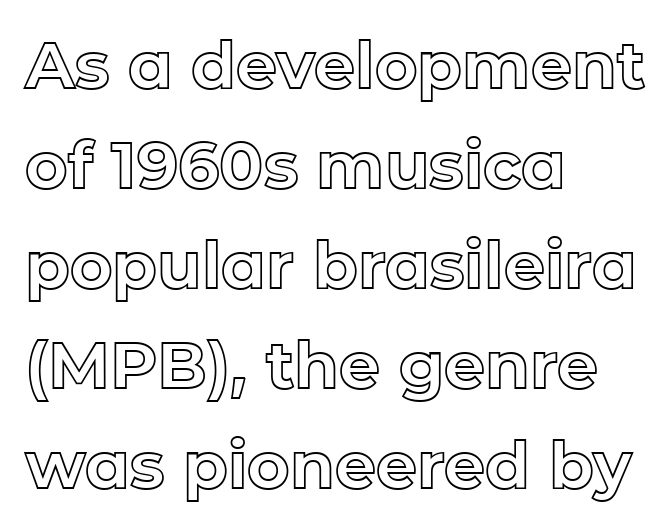
{"italic": "no", "width": "normal", "x_height": "medium", "monospaced": "no", "underline": "no", "align": "left", "line_spacing": "normal", "line_spacing_ratio": 1.54, "letter_spacing": "normal", "letter_spacing_em": 0.0, "glyph_px": 65}
